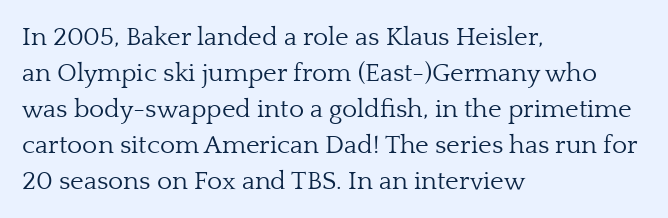
Q: Is the text bold? A: No.
Q: Is the text italic (slanted)? A: No, it is upright.
Q: Is the text underlined? A: No.
Q: How is the paragraph aligned? A: Left-aligned.
Q: Is the spacing between letters normal or unusually wide? A: Normal.
Q: Is the spacing between lines tight, normal or loose? A: Normal.
